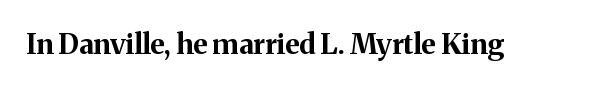
{"serif": "yes", "italic": "no", "bold": "yes", "weight": "bold", "width": "normal", "stroke_contrast": "medium", "x_height": "medium", "monospaced": "no", "underline": "no", "letter_spacing": "normal", "letter_spacing_em": 0.0, "glyph_px": 28}
